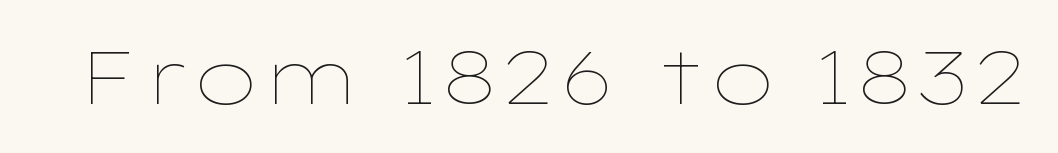
Weight: regular or lighter. Words appear dense and cohesive because spacing is normal. Upright lettering throughout. Glance below the letters and you will spot only blank space. Varying glyph widths throughout — classic text-font behaviour.
